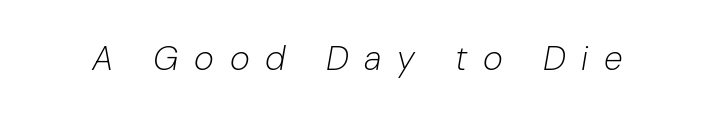
{"italic": "yes", "lean": "right", "slant_degrees": 10, "bold": "no", "weight": "light", "width": "normal", "stroke_contrast": "low", "x_height": "medium", "monospaced": "no", "underline": "no", "letter_spacing": "wide", "letter_spacing_em": 0.46, "glyph_px": 34}
